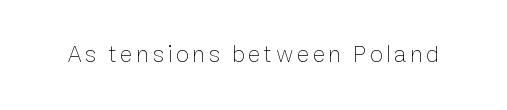
The image shows 24 px text type, upright; set not underlined.
